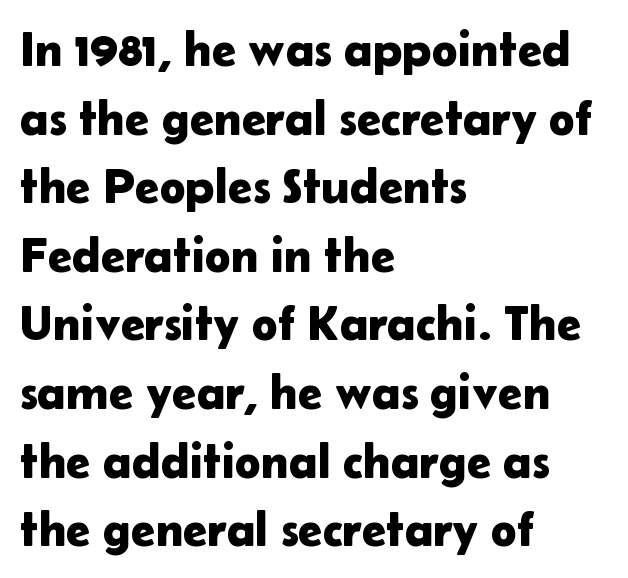
{"serif": "no", "italic": "no", "width": "normal", "stroke_contrast": "low", "x_height": "medium", "monospaced": "no", "underline": "no", "align": "left", "line_spacing": "normal", "line_spacing_ratio": 1.4, "letter_spacing": "normal", "letter_spacing_em": 0.0, "glyph_px": 49}
